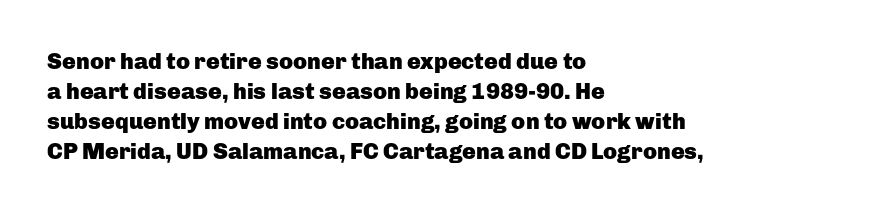
Does extra space separate the letters? No, they use regular spacing. The passage is arranged the way most books set body copy — flush left. Successive baselines arrive at the customary interval. Posture: upright roman. Is the type bold? Yes — the strokes are clearly thick and heavy.
